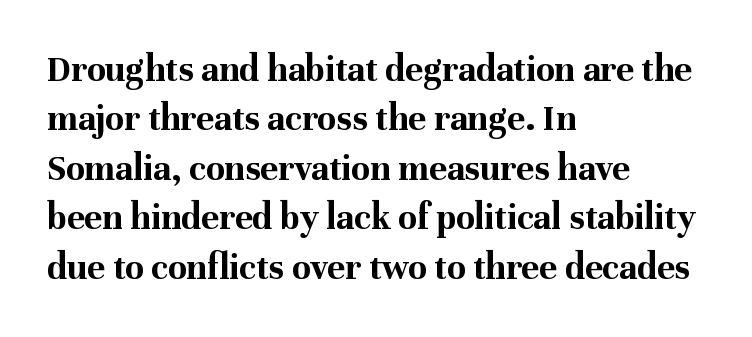
Is there any slant? The stems are plumb. The setting favours the left margin, as ordinary paragraphs usually do. This rendering features lettering with no underline. The lines sit at an ordinary, default distance from one another. These lines are rendered in a variable-pitch font. The text was rendered using a seriffed face with decorative stroke endings.
